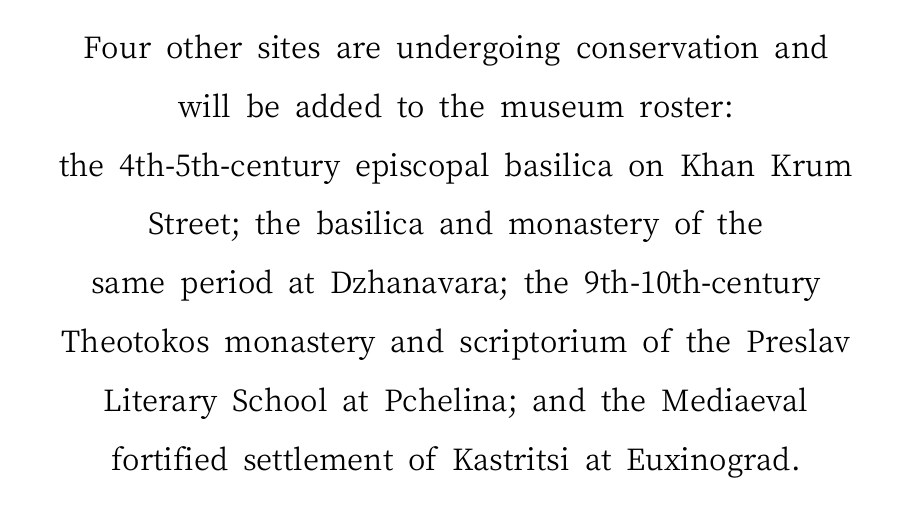
The image shows 30 px regular-weight serif type, upright; set centered, loose line spacing (1.96x), normal letter spacing, not underlined; medium stroke contrast and a medium x-height.
